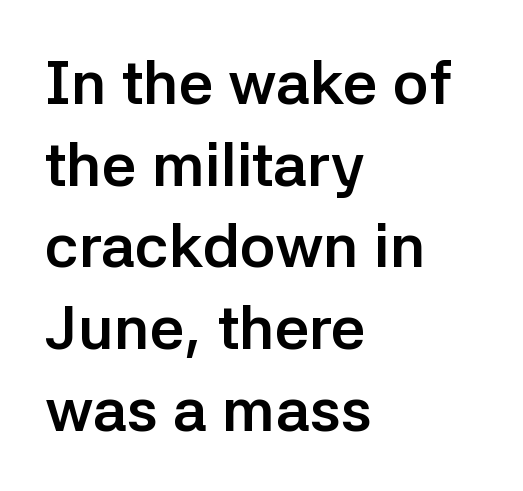
Nobody drew a line under any word here. The rag falls on the right side of this text block. Typographic density is high because the face is bold. Successive baselines arrive at the customary interval. Proportional: the letters do not fall into vertical columns.
